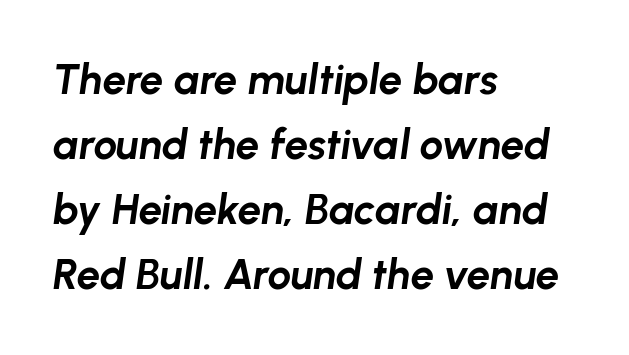
The words here are not underlined. Horizontal bands of white between lines are of average thickness. I'd describe the lettering as bold — thick and assertive. Do the characters align in a grid? No, the font is proportional. You can tell it's italic because the verticals aren't actually vertical. The letters sit at their default tracking, neither squeezed nor spread.
